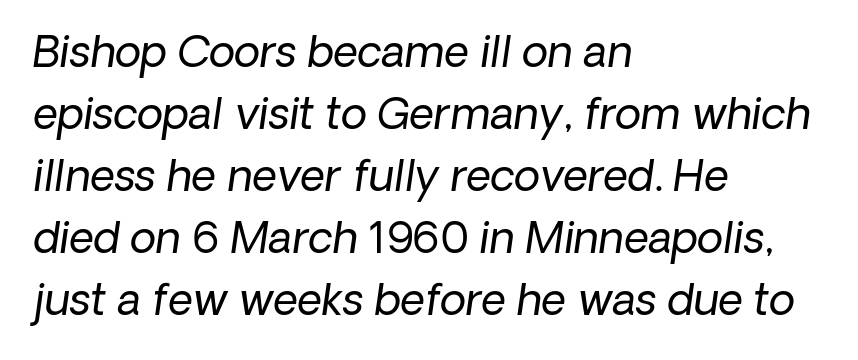
The image shows 43 px regular-weight sans-serif type; set left-aligned, normal line spacing (1.44x), normal letter spacing, not underlined; low stroke contrast and a medium x-height.
